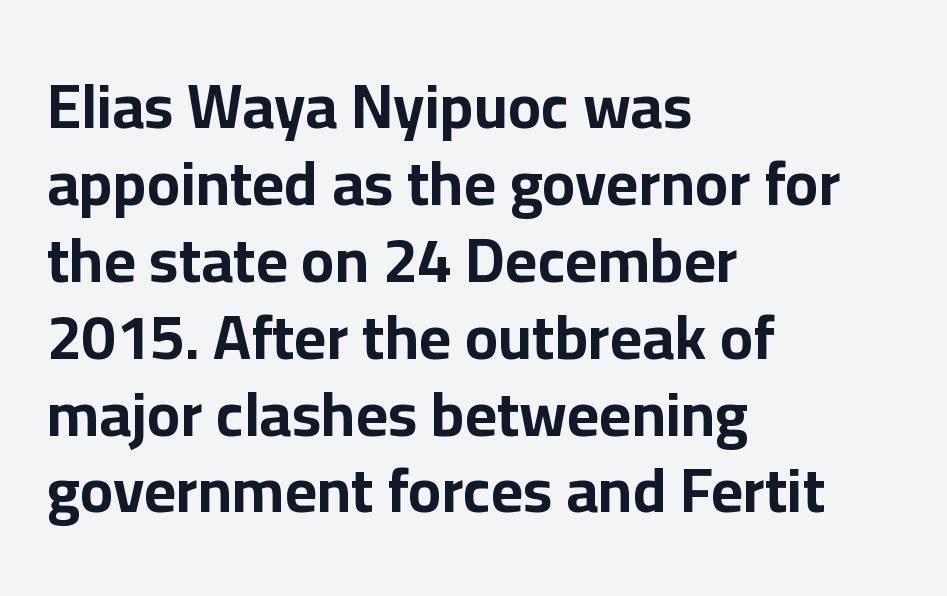
Lines of text with bare space underneath. Classification — sans serif. Nothing unusual about the tracking: characters are spaced as the font intends. Its strokes are broad and dark, the hallmark of bold type. The text block is weighted toward the left margin, trailing off unevenly rightward. This sample has the flowing, uneven cadence of proportional lettering.
